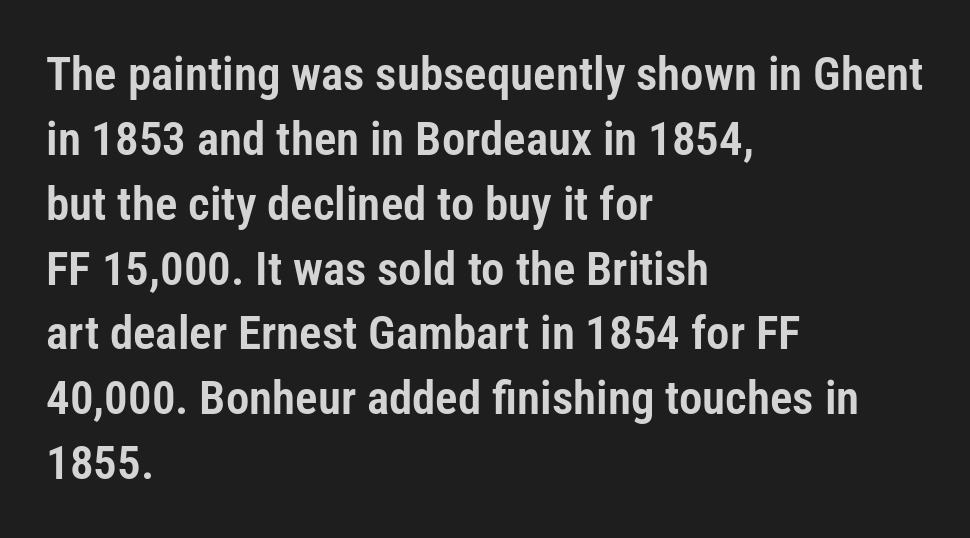
{"serif": "no", "italic": "no", "width": "condensed", "stroke_contrast": "low", "x_height": "medium", "monospaced": "no", "underline": "no", "align": "left", "line_spacing": "normal", "line_spacing_ratio": 1.38, "letter_spacing": "normal", "letter_spacing_em": 0.0, "glyph_px": 47}
